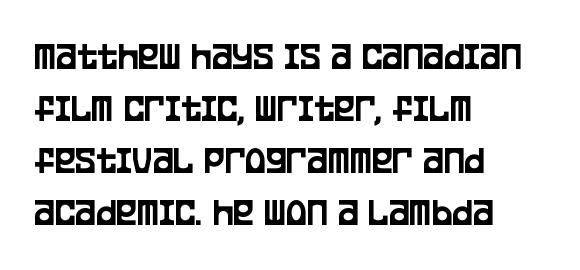
This rendering uses left alignment, leaving the right contour irregular. A typesetter would mark this as roman, not italic. Check where the strokes stop: nothing finishes them off — pure sans. The designer left line spacing at the default. Looks like regular typesetting: each glyph gets only the width it needs. Nothing unusual about the tracking: characters are spaced as the font intends.
